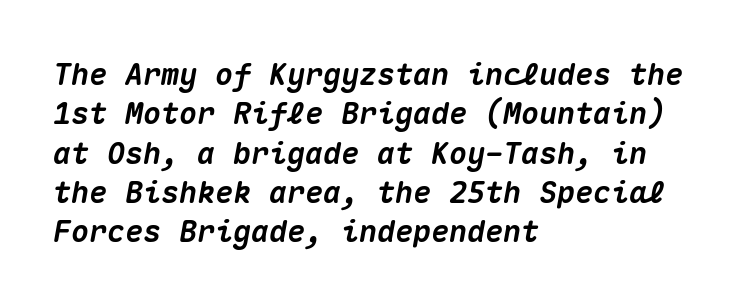
The letters sit at their default tracking, neither squeezed nor spread. How would I describe the line gaps? Plain and ordinary. Yep, that's italic — everything's leaning. The rendering anchors every line to the left-hand side. The words here are not underlined. Fixed-width glyphs throughout — classic coding-font behaviour.
